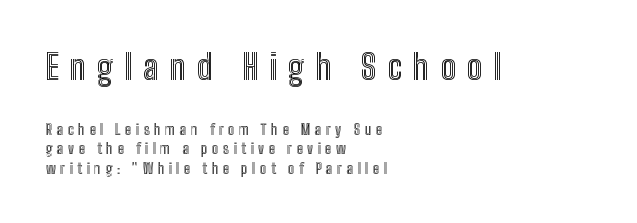
Q: Is the text italic (slanted)? A: No, it is upright.
Q: Is the text underlined? A: No.
Q: How is the paragraph aligned? A: Left-aligned.
Q: Is the spacing between letters normal or unusually wide? A: Unusually wide.
Q: Is the spacing between lines tight, normal or loose? A: Normal.
Q: Which block of text is set in a larger size, the first (top) or the second (bottom)? A: The first (top) one.
Q: Width (condensed, normal, or wide)? A: Condensed.
Q: x-height? A: Medium.
Q: Monospaced? A: No.
